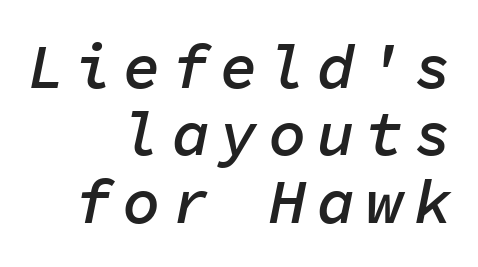
Q: Is the text bold? A: Semi-bold.
Q: Is the text italic (slanted)? A: Yes, it leans right by about 11 degrees.
Q: Is the text underlined? A: No.
Q: How is the paragraph aligned? A: Right-aligned.
Q: Is the spacing between lines tight, normal or loose? A: Tight.
Q: Width (condensed, normal, or wide)? A: Normal.
Q: Stroke contrast? A: Low.
Q: x-height? A: Medium.
Q: Monospaced? A: Yes.
